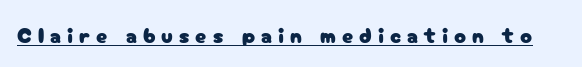
The image shows 22 px text type, upright; set unusually wide letter spacing (+0.27 em), underlined.
